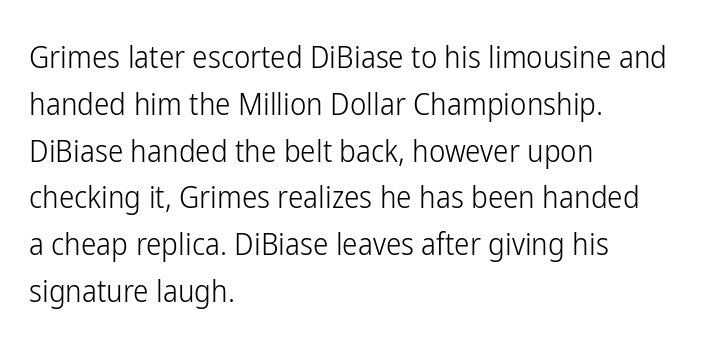
The image shows 31 px light, condensed sans-serif type, upright; set left-aligned, normal line spacing (1.51x), normal letter spacing, not underlined; low stroke contrast and a medium x-height.
